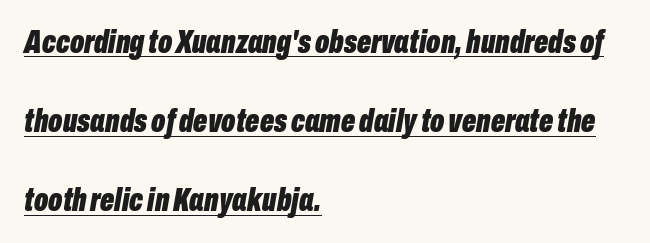
{"italic": "yes", "lean": "right", "slant_degrees": 10, "bold": "yes", "weight": "bold", "width": "condensed", "stroke_contrast": "low", "x_height": "medium", "monospaced": "no", "underline": "yes", "align": "left", "line_spacing": "loose", "line_spacing_ratio": 2.4, "letter_spacing": "normal", "letter_spacing_em": 0.0, "glyph_px": 33}
